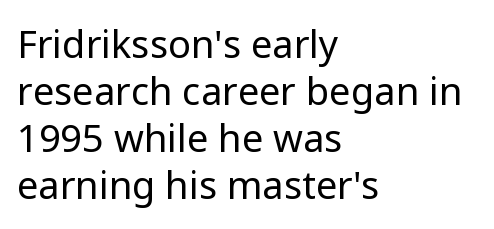
The image shows 38 px regular-weight sans-serif type, upright; set left-aligned, line spacing 1.24x, normal letter spacing, not underlined; low stroke contrast and a medium x-height.
